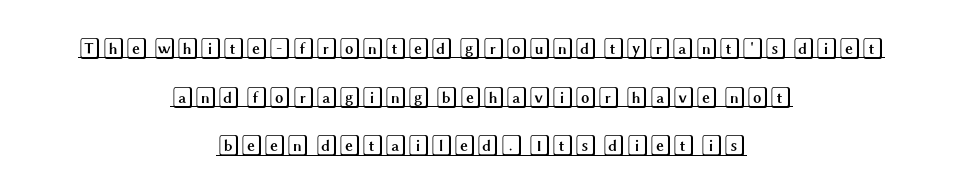
{"italic": "no", "underline": "yes", "align": "center", "line_spacing": "loose", "line_spacing_ratio": 2.32, "letter_spacing": "normal", "letter_spacing_em": 0.0, "glyph_px": 21}
